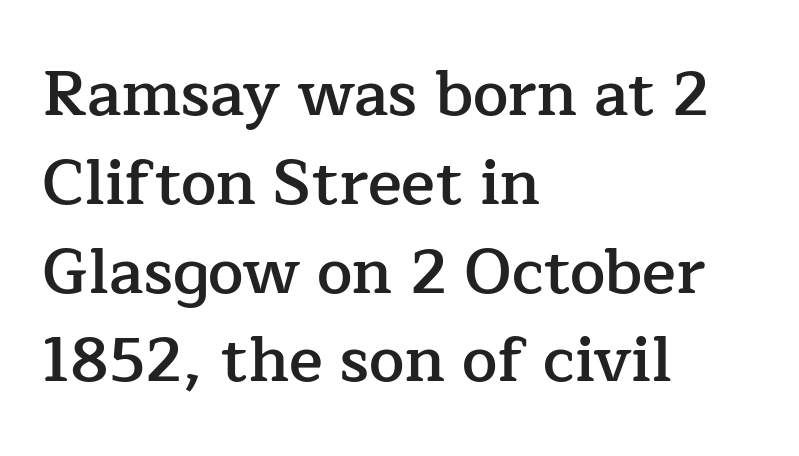
The letters stand upright; this is a roman face. Successive baselines arrive at the customary interval. This is serif lettering, the kind often seen in printed books. The passage shown is not underscored anywhere.
